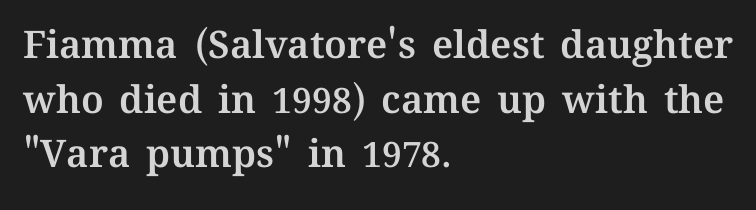
A student would call this left alignment; a typographer would say flush left, rag right. The baseline area is clear. Tracking here is standard; glyphs follow each other at the usual distance. The space between consecutive lines is moderate. Note the varied advance widths — an 'i' is clearly narrower than an 'm'.
